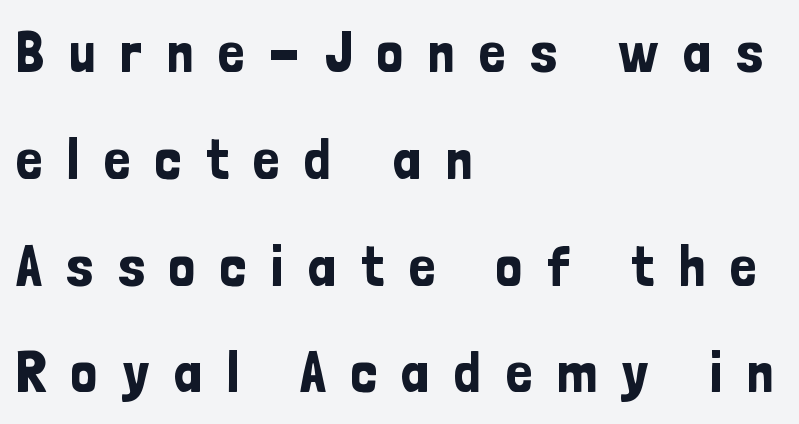
The image shows 59 px condensed sans-serif type, upright; set left-aligned, line spacing 1.81x, unusually wide letter spacing (+0.42 em), not underlined; low stroke contrast and a medium x-height.
